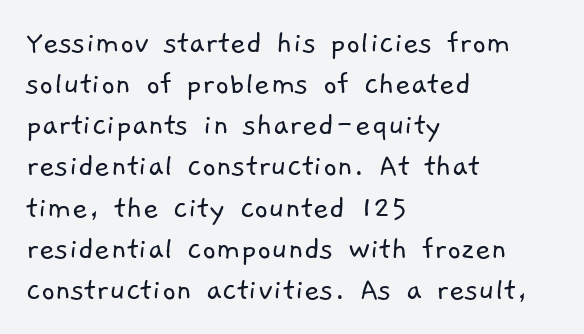
This sample has the flowing, uneven cadence of proportional lettering. Reading down the block, your eye returns to a fixed left position each line. Glance below the letters and you will spot only blank space. The weight would be labelled regular, book, light, or lighter still. Type style note: lacks serifs. The letters sit at their default tracking, neither squeezed nor spread.
